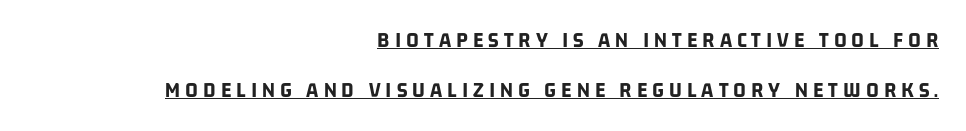
Q: Is the text bold? A: Yes.
Q: Is the text underlined? A: Yes.
Q: How is the paragraph aligned? A: Right-aligned.
Q: Is the spacing between letters normal or unusually wide? A: Unusually wide.
Q: Is the spacing between lines tight, normal or loose? A: Loose.
